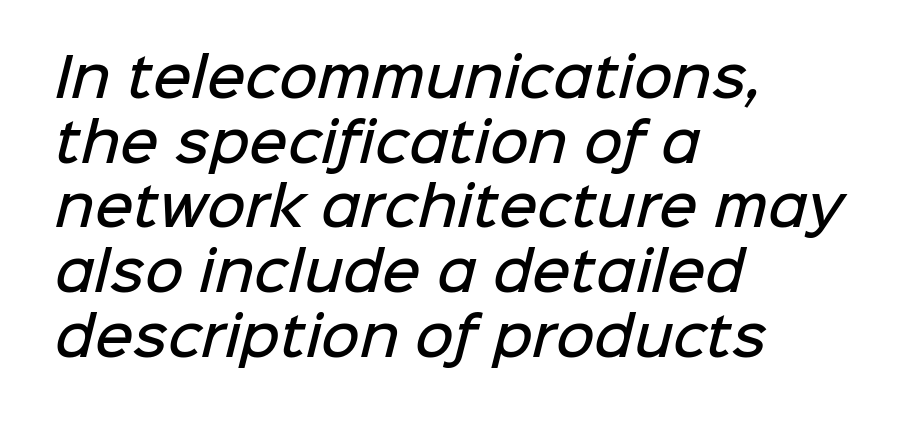
The image shows 53 px semibold sans-serif type; set left-aligned, line spacing 1.22x, normal letter spacing, not underlined; low stroke contrast and a medium x-height.
